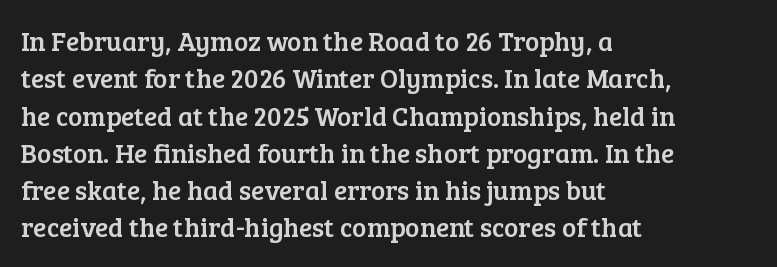
Q: Is the text italic (slanted)? A: No, it is upright.
Q: Is the text underlined? A: No.
Q: How is the paragraph aligned? A: Left-aligned.
Q: Is the spacing between letters normal or unusually wide? A: Normal.
Q: Is the spacing between lines tight, normal or loose? A: Normal.
